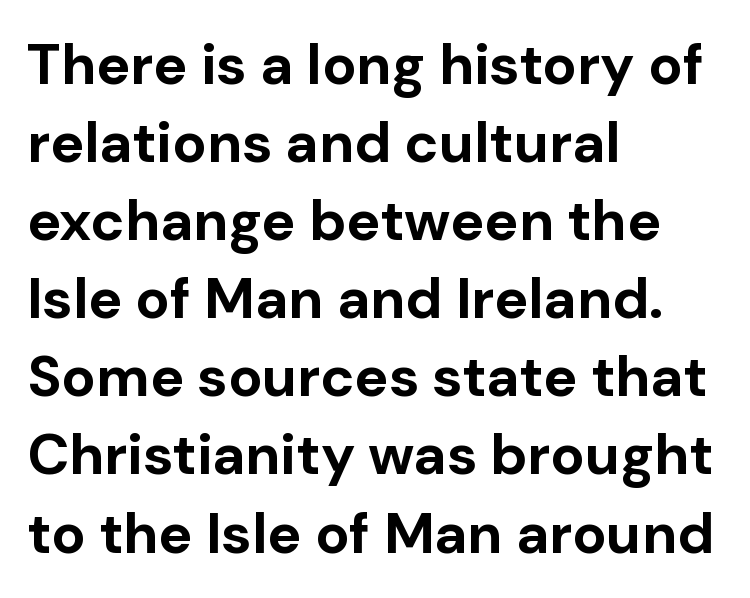
Q: Is the text bold? A: Yes.
Q: Is the text italic (slanted)? A: No, it is upright.
Q: Is the typeface a serif or a sans-serif typeface? A: Sans-serif.
Q: Is the text underlined? A: No.
Q: How is the paragraph aligned? A: Left-aligned.
Q: Is the spacing between letters normal or unusually wide? A: Normal.
Q: Is the spacing between lines tight, normal or loose? A: Normal.
Q: Width (condensed, normal, or wide)? A: Normal.
Q: Stroke contrast? A: Low.
Q: x-height? A: Medium.
Q: Monospaced? A: No.
